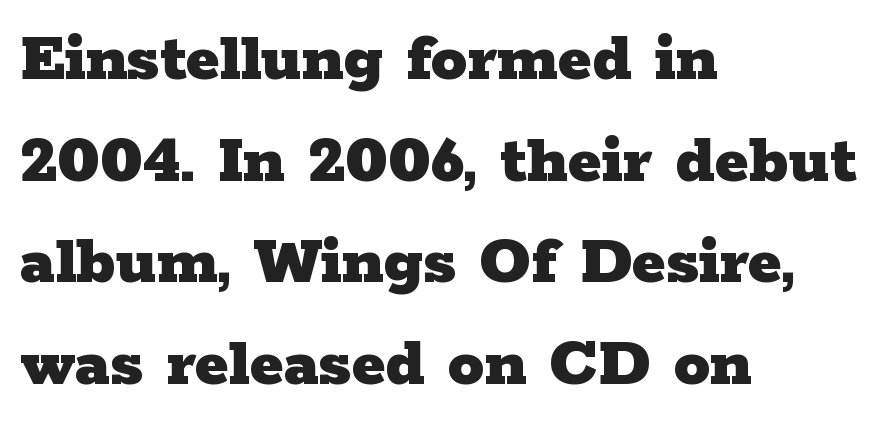
The image shows 72 px heavy, wide serif type, upright; set left-aligned, normal line spacing (1.41x), normal letter spacing, not underlined; low stroke contrast and a medium x-height.
